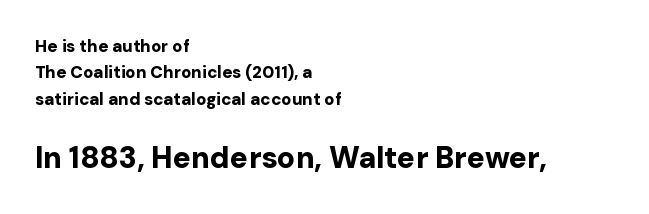
{"serif": "no", "italic": "no", "bold": "yes", "weight": "bold", "width": "normal", "stroke_contrast": "low", "x_height": "medium", "monospaced": "no", "underline": "no", "align": "left", "line_spacing": "normal", "line_spacing_ratio": 1.55, "letter_spacing": "normal", "letter_spacing_em": 0.0, "larger_block": "second", "size_ratio": 1.76, "glyph_px": 30}
